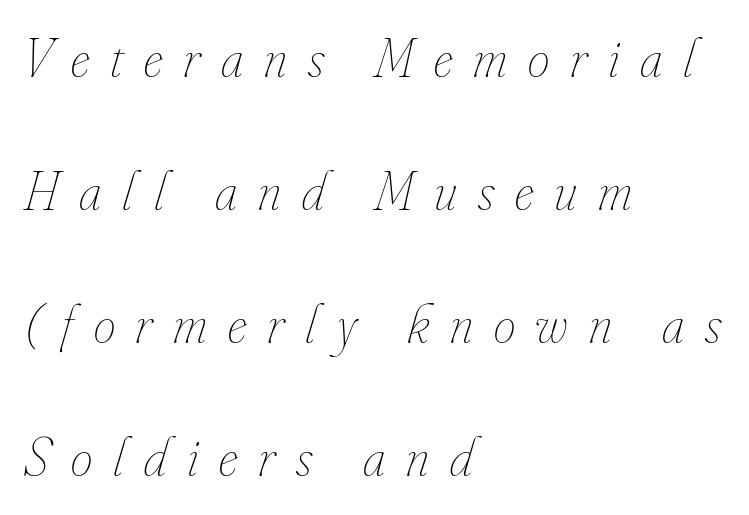
The image shows 55 px thin, condensed type, italic (leaning right); set left-aligned, loose line spacing (2.42x), unusually wide letter spacing (+0.38 em), not underlined; low stroke contrast and a small x-height.
